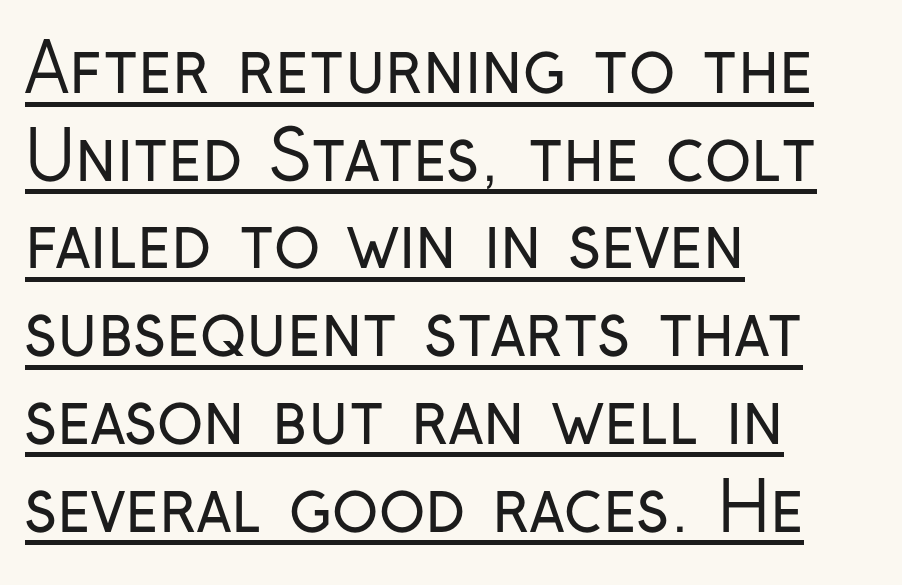
{"serif": "no", "italic": "no", "bold": "no", "weight": "regular", "width": "condensed", "stroke_contrast": "low", "x_height": "medium", "monospaced": "no", "underline": "yes", "align": "left", "line_spacing": "normal", "line_spacing_ratio": 1.29, "letter_spacing": "normal", "letter_spacing_em": 0.0, "glyph_px": 68}
